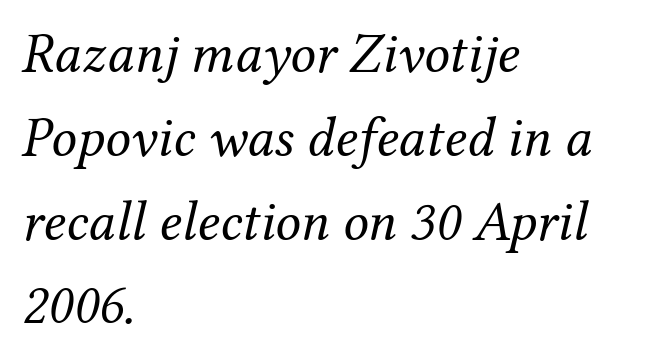
Q: Is the text bold? A: No.
Q: Is the text italic (slanted)? A: Yes, it leans right by about 12 degrees.
Q: Is the typeface a serif or a sans-serif typeface? A: Serif.
Q: Is the text underlined? A: No.
Q: How is the paragraph aligned? A: Left-aligned.
Q: Is the spacing between letters normal or unusually wide? A: Normal.
Q: Is the spacing between lines tight, normal or loose? A: Normal.
Q: Width (condensed, normal, or wide)? A: Normal.
Q: Stroke contrast? A: Medium.
Q: x-height? A: Medium.
Q: Monospaced? A: No.
